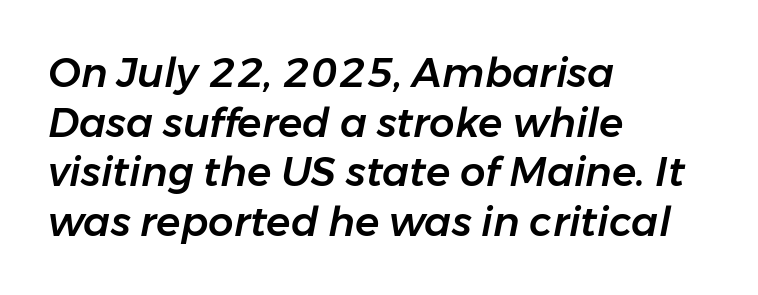
The foot of each line stays bare and open. Would a proofreader flag this as italicized? Yes. The rendering keeps characters at their native spacing. Reading down the block, your eye returns to a fixed left position each line. Is this a fixed-width face? No — the glyphs have proportional, varying widths.
